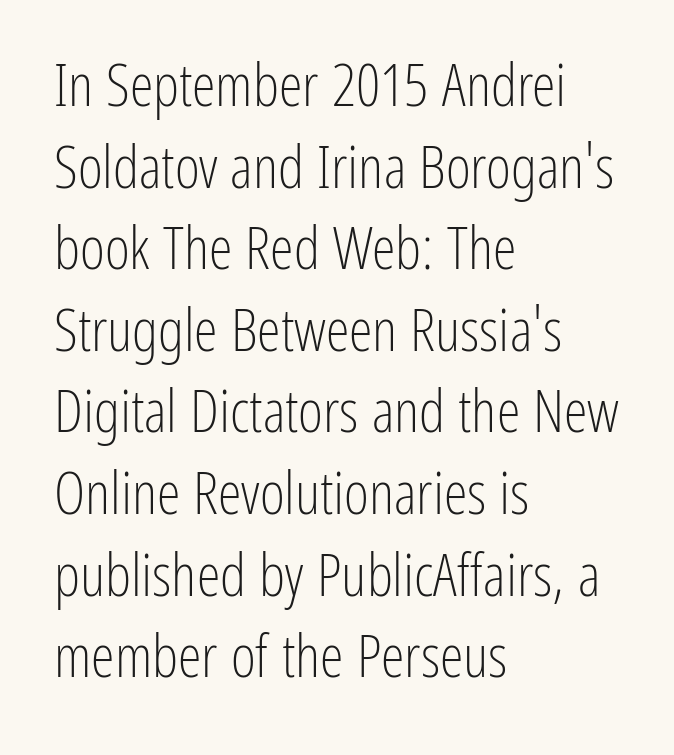
The image shows 60 px light, condensed sans-serif type, upright; set left-aligned, normal line spacing (1.36x), normal letter spacing, not underlined; low stroke contrast and a medium x-height.
